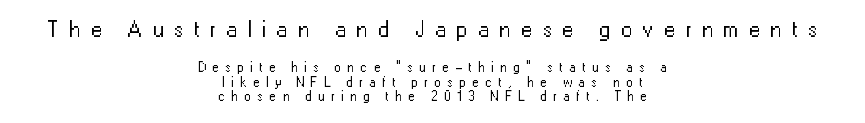
The image shows 23 px text type, upright; set centered, tight line spacing (1.03x), unusually wide letter spacing (+0.44 em), not underlined; the first (top) block is 1.64x larger.
